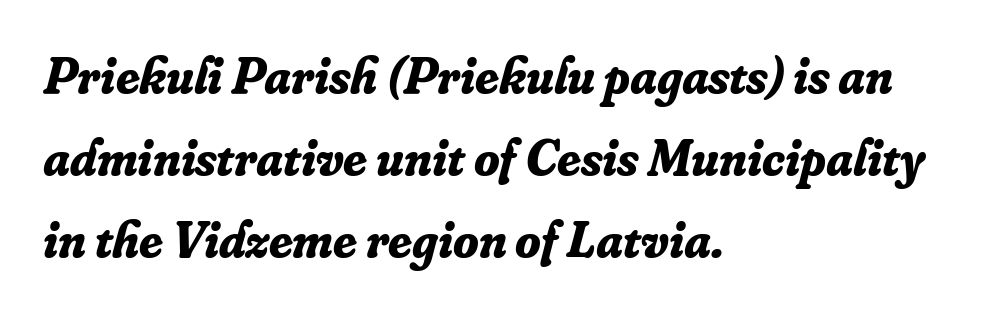
Q: Is the text bold? A: Yes.
Q: Is the text italic (slanted)? A: Yes, it leans right by about 16 degrees.
Q: Is the typeface a serif or a sans-serif typeface? A: Serif.
Q: Is the text underlined? A: No.
Q: How is the paragraph aligned? A: Left-aligned.
Q: Is the spacing between letters normal or unusually wide? A: Normal.
Q: Is the spacing between lines tight, normal or loose? A: Normal.
Q: Width (condensed, normal, or wide)? A: Normal.
Q: Stroke contrast? A: Low.
Q: x-height? A: Small.
Q: Monospaced? A: No.
